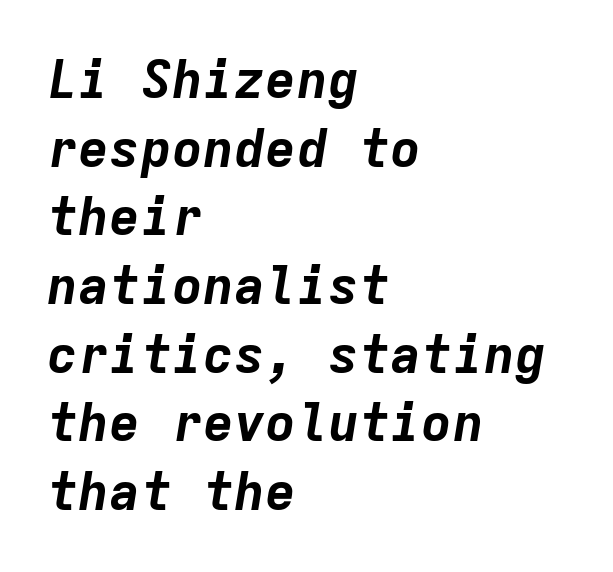
{"italic": "yes", "lean": "right", "slant_degrees": 9, "bold": "yes", "weight": "bold", "width": "normal", "stroke_contrast": "low", "x_height": "medium", "monospaced": "yes", "underline": "no", "align": "left", "line_spacing": "normal", "line_spacing_ratio": 1.32, "letter_spacing": "normal", "letter_spacing_em": 0.0, "glyph_px": 52}
